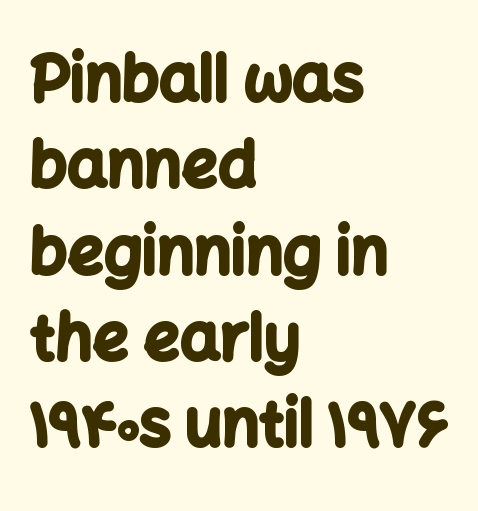
Spacing verdict: proportional, widths tailored to each character. Line beginnings align vertically; line endings do not. These lines are composed in type without serifs. Glance below the letters and you will spot only blank space. These words are printed bold, with thick strokes throughout. Whoever set this chose a conventional vertical rhythm.
